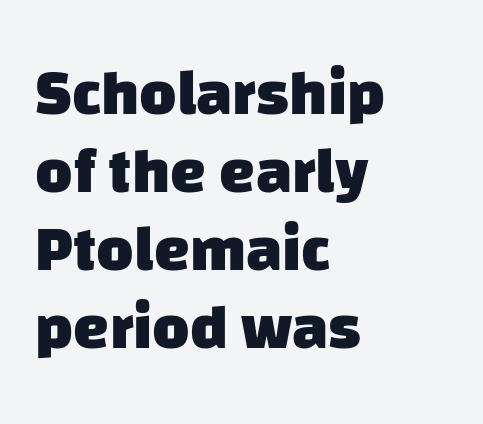
{"serif": "no", "bold": "yes", "weight": "heavy", "width": "normal", "stroke_contrast": "low", "x_height": "large", "monospaced": "no", "underline": "no", "align": "left", "line_spacing_ratio": 1.22, "letter_spacing": "normal", "letter_spacing_em": 0.0, "glyph_px": 64}
